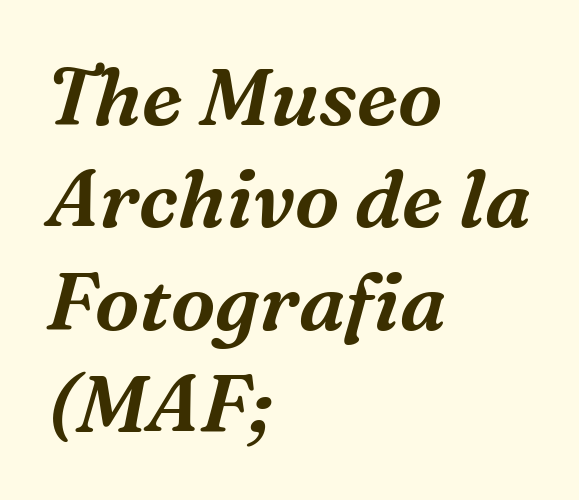
Q: Is the text italic (slanted)? A: Yes, it leans right by about 16 degrees.
Q: Is the typeface a serif or a sans-serif typeface? A: Serif.
Q: Is the text underlined? A: No.
Q: How is the paragraph aligned? A: Left-aligned.
Q: Is the spacing between letters normal or unusually wide? A: Normal.
Q: Is the spacing between lines tight, normal or loose? A: Normal.
Q: Width (condensed, normal, or wide)? A: Normal.
Q: Stroke contrast? A: Medium.
Q: x-height? A: Medium.
Q: Monospaced? A: No.
